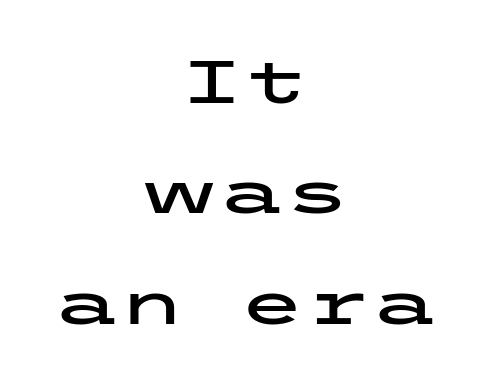
{"serif": "no", "italic": "no", "width": "wide", "stroke_contrast": "low", "x_height": "medium", "underline": "no", "align": "center", "line_spacing_ratio": 1.84, "letter_spacing": "normal", "letter_spacing_em": 0.0, "glyph_px": 60}
